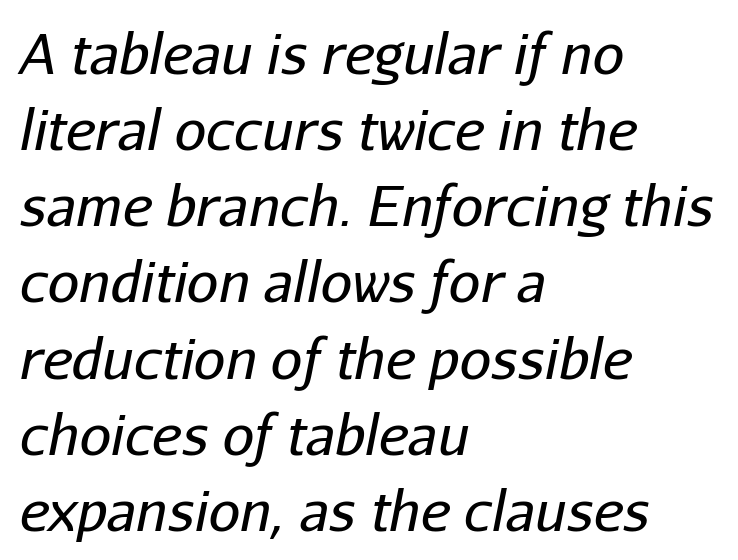
{"italic": "yes", "lean": "right", "slant_degrees": 11, "bold": "no", "weight": "regular", "width": "normal", "stroke_contrast": "low", "x_height": "medium", "monospaced": "no", "underline": "no", "align": "left", "line_spacing": "normal", "line_spacing_ratio": 1.36, "letter_spacing": "normal", "letter_spacing_em": 0.0, "glyph_px": 56}
